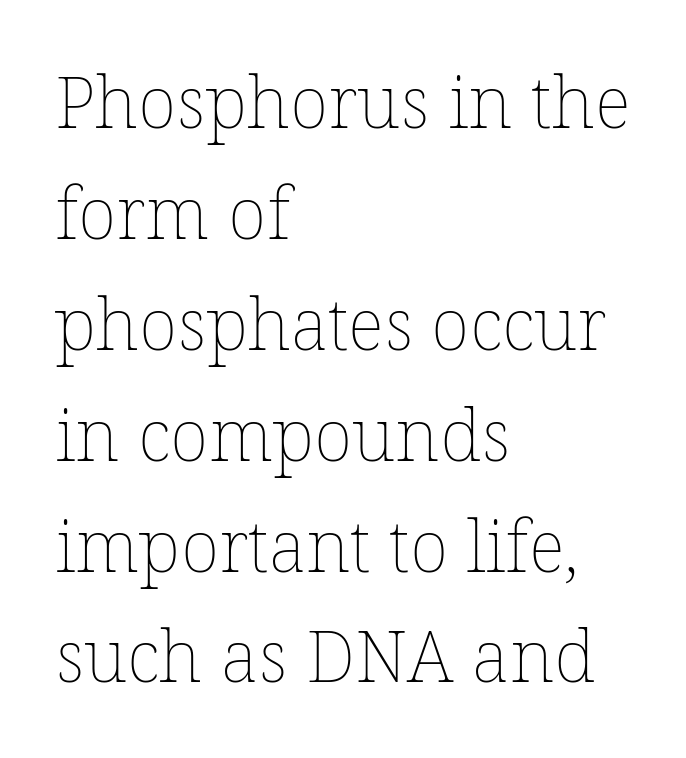
Q: Is the text bold? A: No.
Q: Is the text italic (slanted)? A: No, it is upright.
Q: Is the text underlined? A: No.
Q: How is the paragraph aligned? A: Left-aligned.
Q: Is the spacing between letters normal or unusually wide? A: Normal.
Q: Is the spacing between lines tight, normal or loose? A: Normal.
Q: Width (condensed, normal, or wide)? A: Normal.
Q: Stroke contrast? A: Low.
Q: x-height? A: Medium.
Q: Monospaced? A: No.
